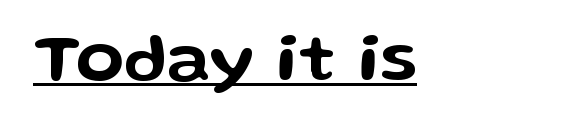
Q: Is the text italic (slanted)? A: No, it is upright.
Q: Is the typeface a serif or a sans-serif typeface? A: Sans-serif.
Q: Is the text underlined? A: Yes.
Q: Is the spacing between letters normal or unusually wide? A: Normal.
Q: Width (condensed, normal, or wide)? A: Wide.
Q: Stroke contrast? A: Low.
Q: x-height? A: Medium.
Q: Monospaced? A: No.
